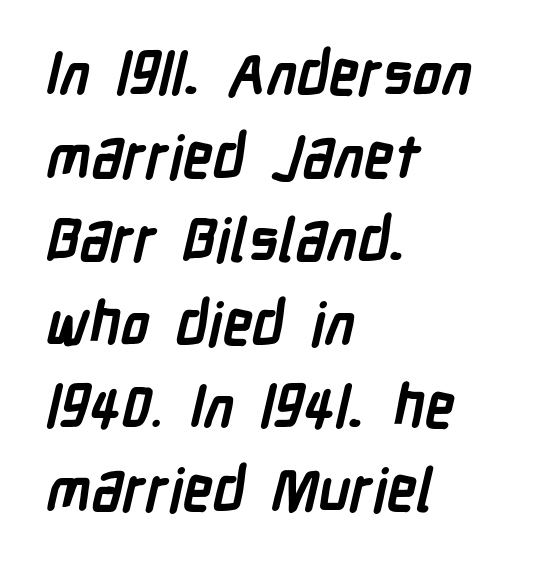
{"serif": "no", "bold": "yes", "weight": "semibold", "width": "condensed", "stroke_contrast": "low", "x_height": "medium", "monospaced": "no", "underline": "no", "align": "left", "line_spacing": "normal", "line_spacing_ratio": 1.41, "letter_spacing": "normal", "letter_spacing_em": 0.0, "glyph_px": 59}
